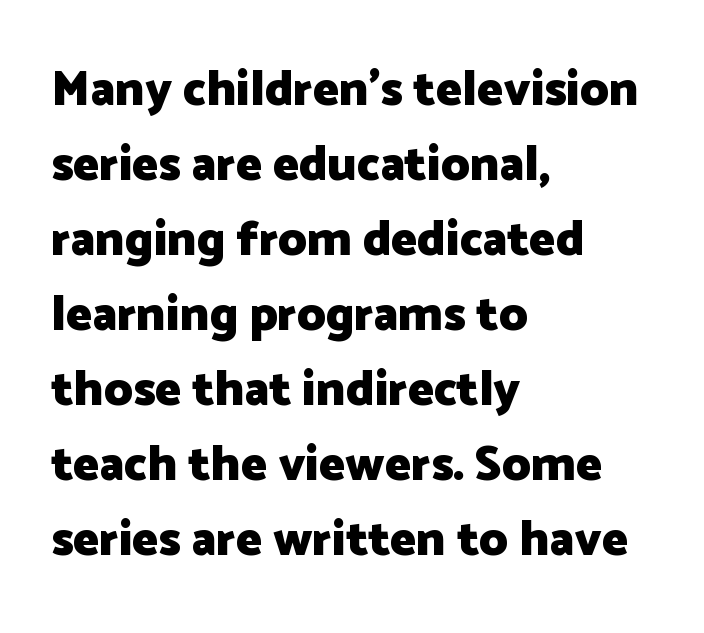
{"serif": "no", "italic": "no", "bold": "yes", "weight": "heavy", "width": "normal", "stroke_contrast": "low", "x_height": "medium", "monospaced": "no", "underline": "no", "align": "left", "line_spacing": "normal", "line_spacing_ratio": 1.53, "letter_spacing": "normal", "letter_spacing_em": 0.0, "glyph_px": 49}
